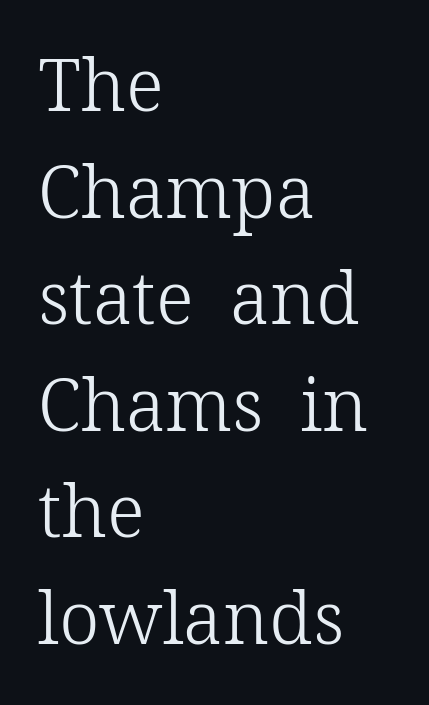
Q: Is the text bold? A: No.
Q: Is the text italic (slanted)? A: No, it is upright.
Q: Is the typeface a serif or a sans-serif typeface? A: Serif.
Q: Is the text underlined? A: No.
Q: How is the paragraph aligned? A: Left-aligned.
Q: Is the spacing between letters normal or unusually wide? A: Normal.
Q: Is the spacing between lines tight, normal or loose? A: Normal.
Q: Width (condensed, normal, or wide)? A: Normal.
Q: Stroke contrast? A: Low.
Q: x-height? A: Medium.
Q: Monospaced? A: No.
